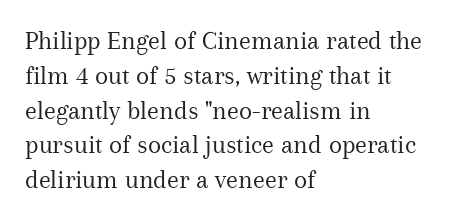
The image shows 27 px text type, upright; set left-aligned, normal line spacing (1.29x), normal letter spacing, not underlined.
